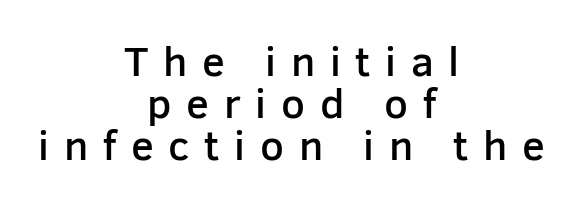
Q: Is the text bold? A: Semi-bold.
Q: Is the text italic (slanted)? A: No, it is upright.
Q: Is the typeface a serif or a sans-serif typeface? A: Sans-serif.
Q: Is the text underlined? A: No.
Q: How is the paragraph aligned? A: Centered.
Q: Is the spacing between letters normal or unusually wide? A: Unusually wide.
Q: Is the spacing between lines tight, normal or loose? A: Tight.
Q: Width (condensed, normal, or wide)? A: Normal.
Q: Stroke contrast? A: Low.
Q: x-height? A: Medium.
Q: Monospaced? A: No.
